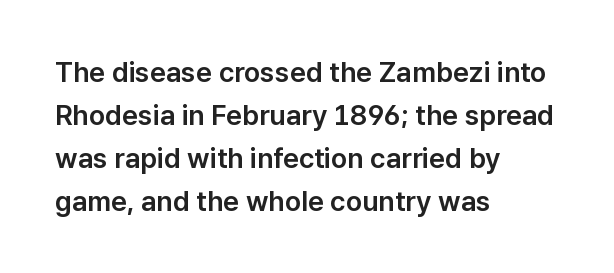
{"serif": "no", "italic": "no", "width": "normal", "stroke_contrast": "low", "x_height": "medium", "monospaced": "no", "underline": "no", "align": "left", "line_spacing": "normal", "line_spacing_ratio": 1.53, "letter_spacing": "normal", "letter_spacing_em": 0.0, "glyph_px": 28}
